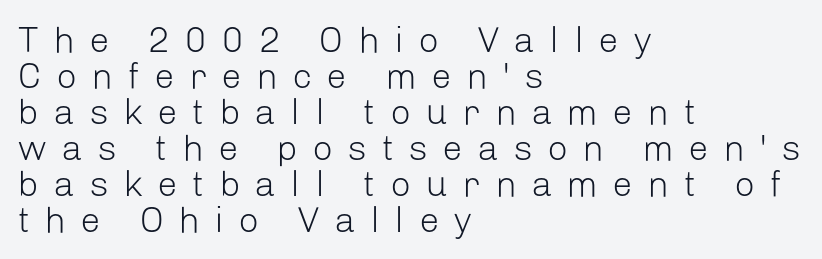
Q: Is the text bold? A: No.
Q: Is the text italic (slanted)? A: No, it is upright.
Q: Is the typeface a serif or a sans-serif typeface? A: Sans-serif.
Q: Is the text underlined? A: No.
Q: How is the paragraph aligned? A: Left-aligned.
Q: Is the spacing between letters normal or unusually wide? A: Unusually wide.
Q: Is the spacing between lines tight, normal or loose? A: Tight.
Q: Width (condensed, normal, or wide)? A: Normal.
Q: Stroke contrast? A: Low.
Q: x-height? A: Medium.
Q: Monospaced? A: No.
